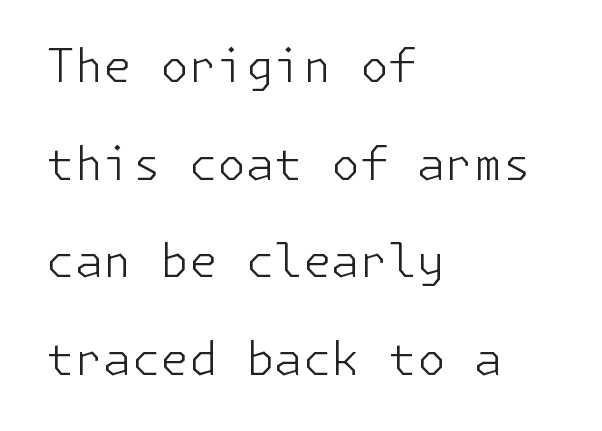
Q: Is the text bold? A: No.
Q: Is the text italic (slanted)? A: No, it is upright.
Q: Is the typeface a serif or a sans-serif typeface? A: Sans-serif.
Q: Is the text underlined? A: No.
Q: How is the paragraph aligned? A: Left-aligned.
Q: Is the spacing between letters normal or unusually wide? A: Normal.
Q: Is the spacing between lines tight, normal or loose? A: Loose.
Q: Width (condensed, normal, or wide)? A: Normal.
Q: Stroke contrast? A: Low.
Q: x-height? A: Medium.
